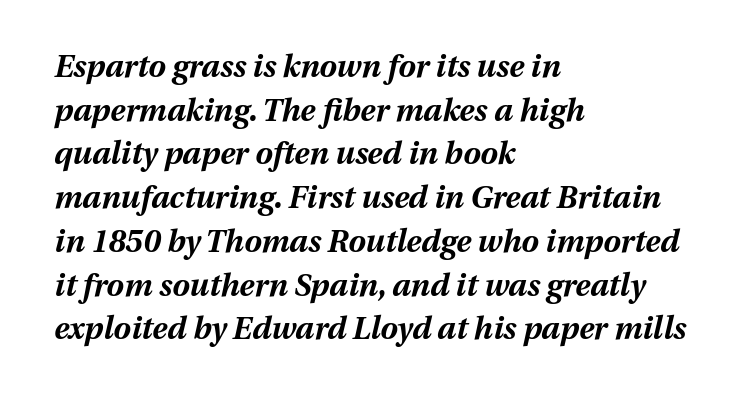
Q: Is the text bold? A: Yes.
Q: Is the text italic (slanted)? A: Yes, it leans right by about 13 degrees.
Q: Is the text underlined? A: No.
Q: How is the paragraph aligned? A: Left-aligned.
Q: Is the spacing between letters normal or unusually wide? A: Normal.
Q: Is the spacing between lines tight, normal or loose? A: Normal.
Q: Width (condensed, normal, or wide)? A: Normal.
Q: Stroke contrast? A: Medium.
Q: x-height? A: Medium.
Q: Monospaced? A: No.
